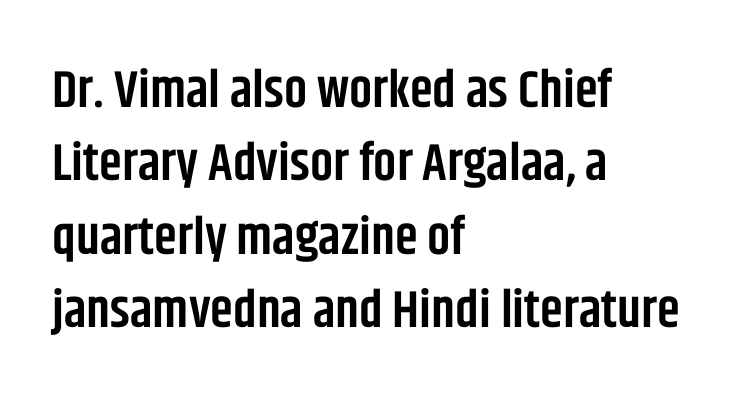
The image shows 52 px semibold, condensed sans-serif type, upright; set left-aligned, normal line spacing (1.41x), normal letter spacing, not underlined; low stroke contrast and a large x-height.
